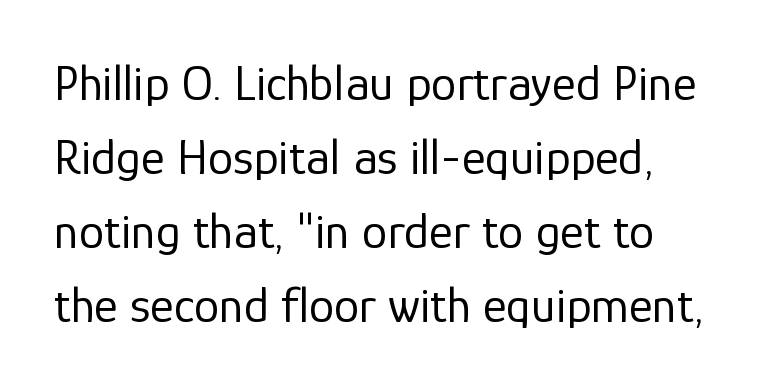
Beneath every word, the page is bare. The font sits on the lighter half of the weight spectrum, regular included. Is this a fixed-width face? No — the glyphs have proportional, varying widths. One glance says typical: line gaps are just what's usual.
